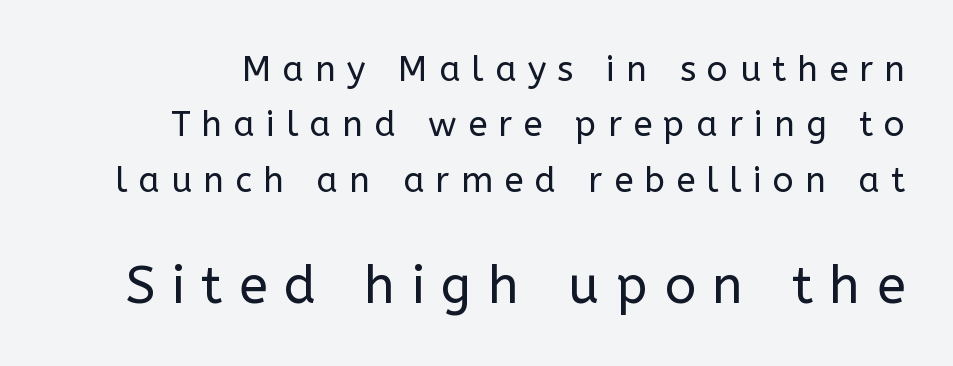
The image shows 52 px regular-weight sans-serif type, upright; set normal line spacing (1.58x), unusually wide letter spacing (+0.32 em), not underlined; the second (bottom) block is 1.49x larger; low stroke contrast and a medium x-height.
